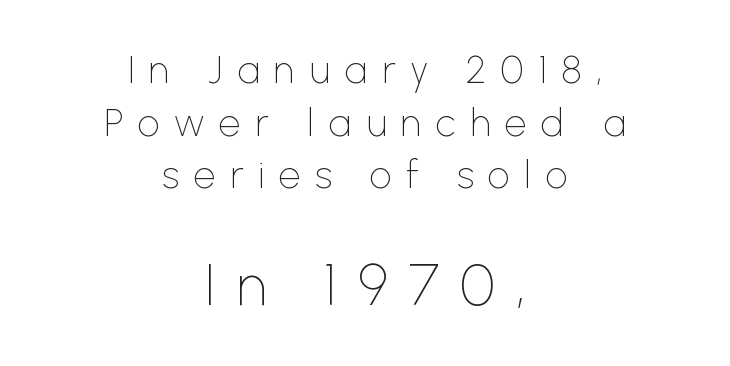
Q: Is the text bold? A: No.
Q: Is the text italic (slanted)? A: No, it is upright.
Q: Is the typeface a serif or a sans-serif typeface? A: Sans-serif.
Q: Is the text underlined? A: No.
Q: How is the paragraph aligned? A: Centered.
Q: Is the spacing between letters normal or unusually wide? A: Unusually wide.
Q: Is the spacing between lines tight, normal or loose? A: Normal.
Q: Which block of text is set in a larger size, the first (top) or the second (bottom)? A: The second (bottom) one.
Q: Width (condensed, normal, or wide)? A: Normal.
Q: Stroke contrast? A: Low.
Q: x-height? A: Medium.
Q: Monospaced? A: No.
